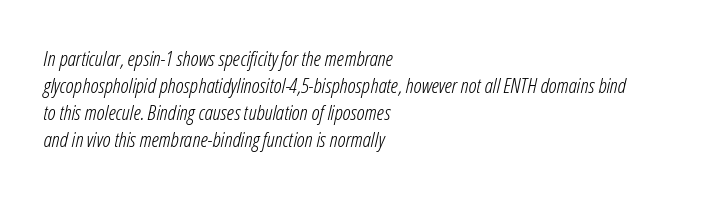
Students, note that the glyphs here touch the page at normal intervals. Reading down the block, your eye returns to a fixed left position each line. How would I describe the line gaps? Plain and ordinary. The specimen reads as italic at a glance. No extra ink here — the face is not bold. This rendering features lettering with no underline.
